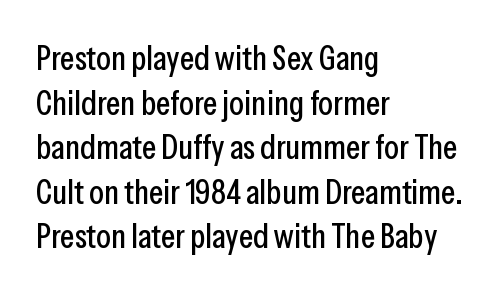
Letter spacing: default. The ragged edge is on the right, which tells us the setting is flush left. I'd call this a sans setting — the letters go barefoot. Reading down the column, the eye jumps a familiar distance to each next line. Descenders hang freely into open space.
